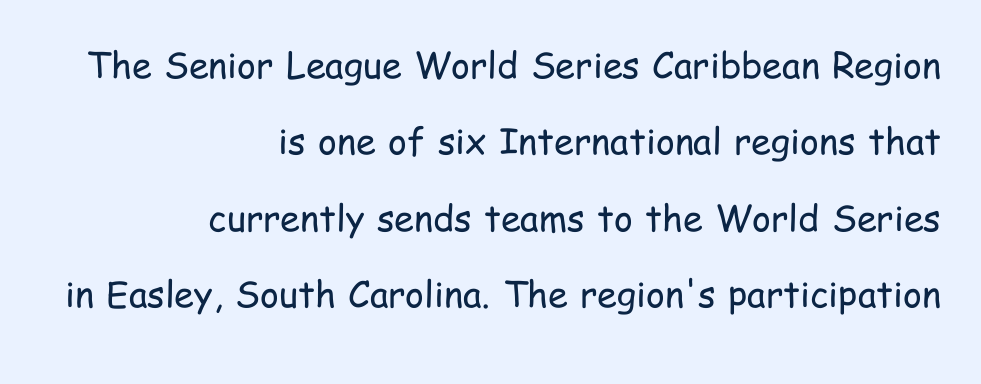
The passage shown is typed in a proportional face where columns would drift. Ordinary non-slanted type is in use. Each row of text sits above clean, open space. The letters carry no serifs — their stems end cleanly without finishing strokes. The letterforms sit at book weight or below. The leading is generous, giving the passage an open texture.
